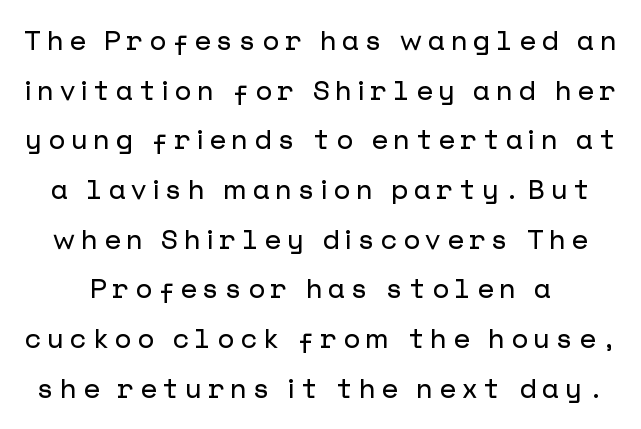
The image shows 27 px text type, upright; set line spacing 1.84x, unusually wide letter spacing (+0.22 em), not underlined.
